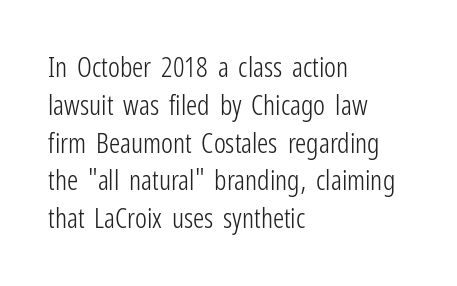
{"serif": "no", "italic": "no", "bold": "no", "weight": "light", "width": "condensed", "stroke_contrast": "low", "x_height": "medium", "monospaced": "no", "underline": "no", "align": "left", "line_spacing": "normal", "line_spacing_ratio": 1.35, "letter_spacing": "normal", "letter_spacing_em": 0.0, "glyph_px": 28}
